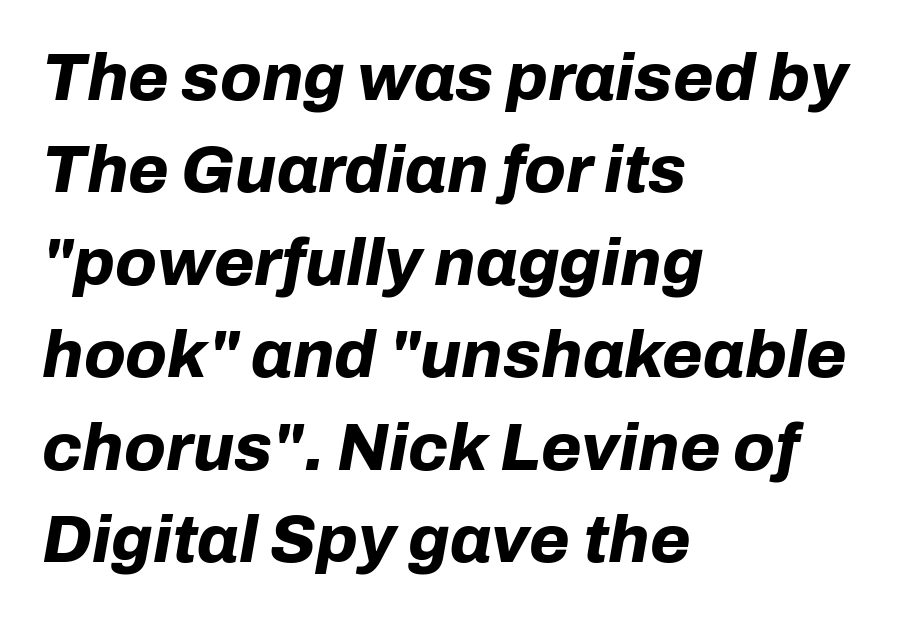
The image shows 66 px bold type, italic (leaning right); set left-aligned, normal line spacing (1.4x), normal letter spacing, not underlined; low stroke contrast and a medium x-height.
